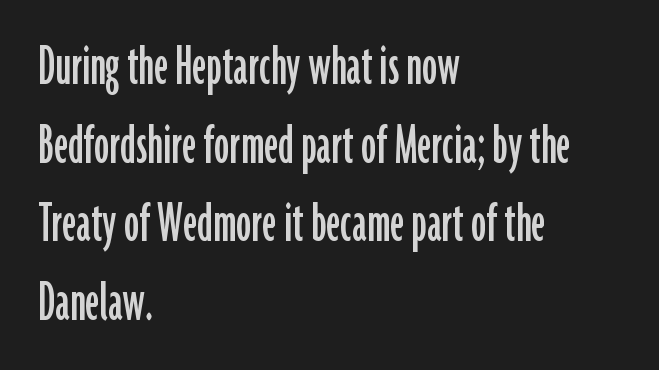
{"serif": "no", "italic": "no", "width": "condensed", "stroke_contrast": "low", "x_height": "medium", "monospaced": "no", "underline": "no", "align": "left", "line_spacing": "normal", "line_spacing_ratio": 1.29, "letter_spacing": "normal", "letter_spacing_em": 0.0, "glyph_px": 61}
